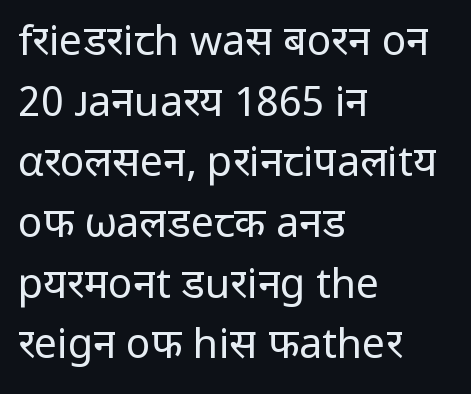
Has an underline been added? It has not. Does the copy run flush right? No — it runs flush left. Do the characters align in a grid? No, the font is proportional. The gaps between neighbouring characters are ordinary and unremarkable. Unlike italic type, these characters show no tilt at all. Think standard paragraph weight, or any step lighter than that.
